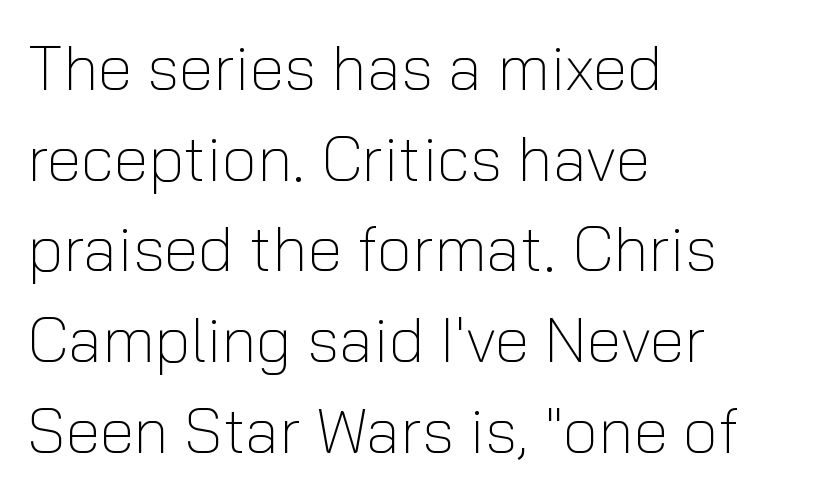
Q: Is the text bold? A: No.
Q: Is the text italic (slanted)? A: No, it is upright.
Q: Is the typeface a serif or a sans-serif typeface? A: Sans-serif.
Q: Is the text underlined? A: No.
Q: How is the paragraph aligned? A: Left-aligned.
Q: Is the spacing between letters normal or unusually wide? A: Normal.
Q: Is the spacing between lines tight, normal or loose? A: Normal.
Q: Width (condensed, normal, or wide)? A: Normal.
Q: Stroke contrast? A: Low.
Q: x-height? A: Medium.
Q: Monospaced? A: No.
